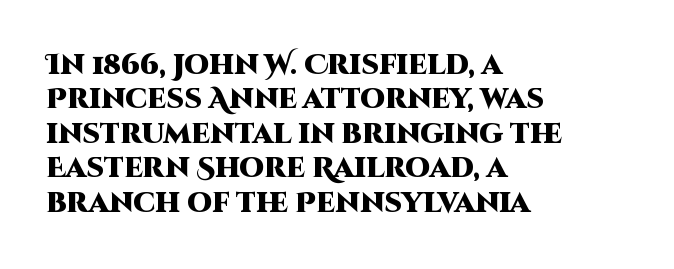
The image shows 28 px heavy sans-serif type, upright; set left-aligned, line spacing 1.23x, normal letter spacing, not underlined; high stroke contrast and a large x-height.
